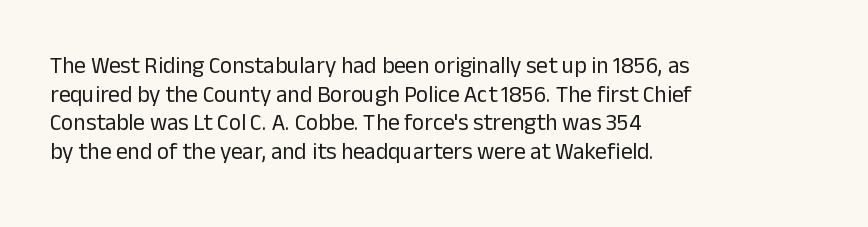
The image shows 23 px text type, upright; set left-aligned, normal line spacing (1.25x), normal letter spacing, not underlined.
